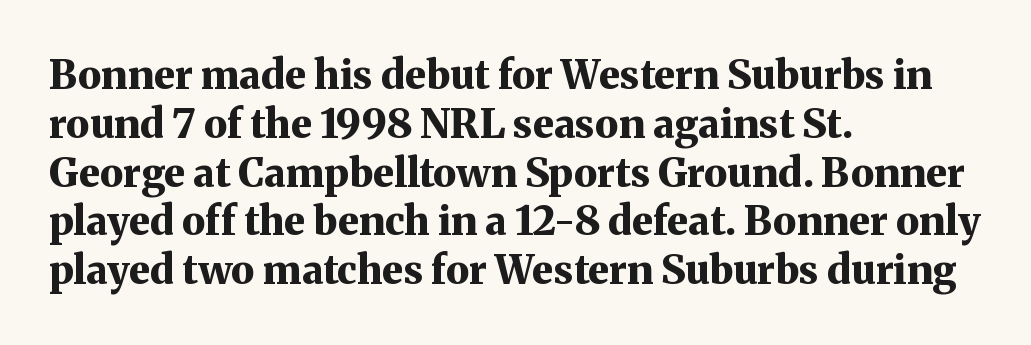
The image shows 40 px bold serif type, upright; set left-aligned, line spacing 1.22x, normal letter spacing, not underlined; medium stroke contrast and a medium x-height.
